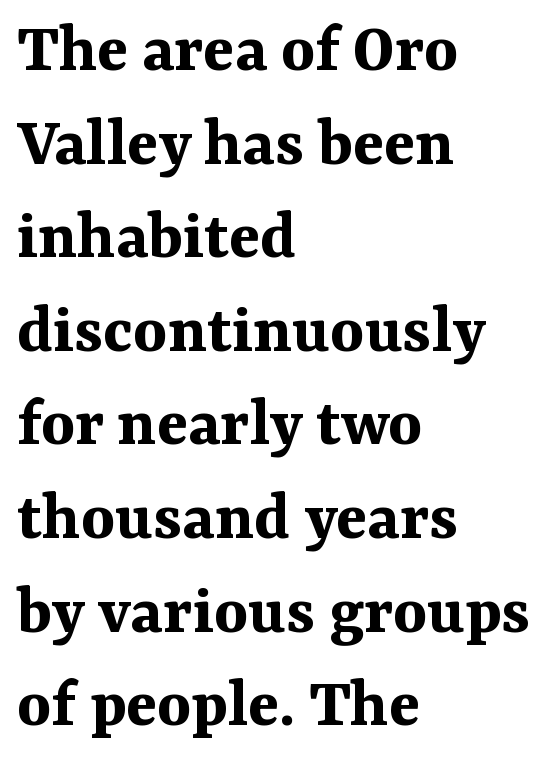
{"serif": "yes", "italic": "no", "bold": "yes", "weight": "bold", "width": "normal", "stroke_contrast": "medium", "x_height": "medium", "monospaced": "no", "underline": "no", "align": "left", "line_spacing": "normal", "line_spacing_ratio": 1.3, "letter_spacing": "normal", "letter_spacing_em": 0.0, "glyph_px": 72}
